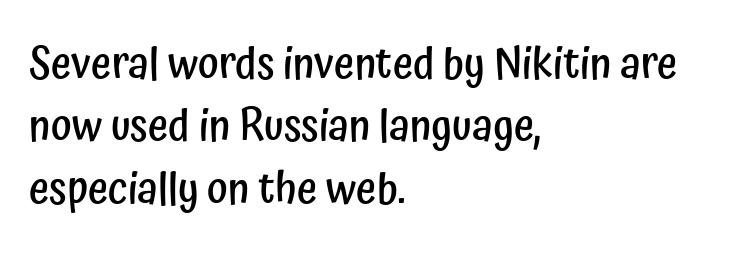
{"serif": "no", "italic": "no", "bold": "semi", "weight": "semibold", "width": "condensed", "stroke_contrast": "low", "x_height": "medium", "monospaced": "no", "underline": "no", "align": "left", "line_spacing": "normal", "line_spacing_ratio": 1.42, "letter_spacing": "normal", "letter_spacing_em": 0.0, "glyph_px": 44}
